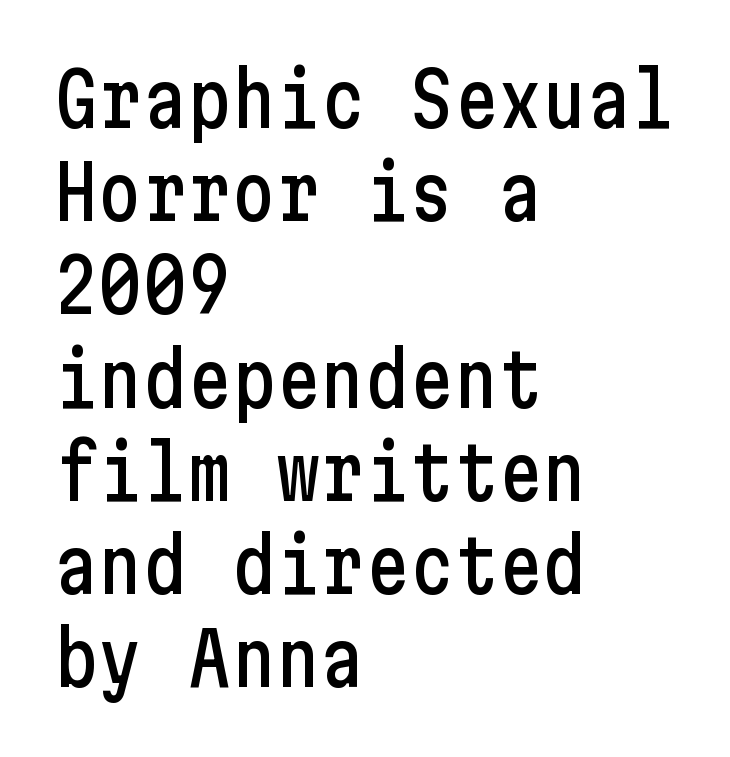
The lines are quadded left. Check where the strokes stop: nothing finishes them off — pure sans. Is there any slant? The stems are plumb. Short note: letters normally spaced. The leading is moderate, giving the passage an even texture.
